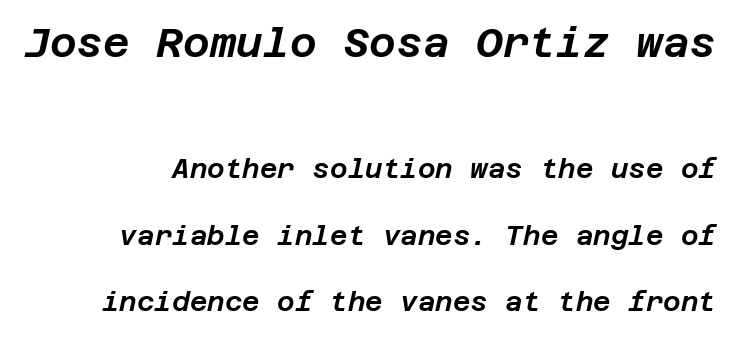
The face used here appears at its bigger size in the upper chunk. Airy leading. These lines were composed using italics. This sample uses plain, unmodified letter spacing. Glance below the letters and you will spot only blank space.
